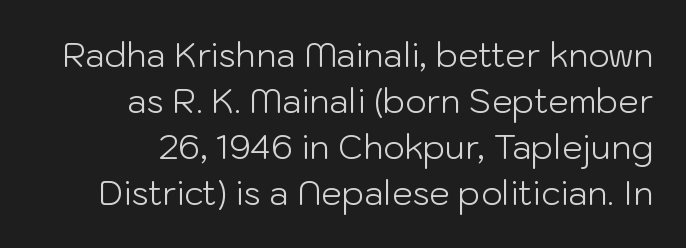
The face used here is a sans, in the tradition of grotesques and geometrics. If you measured baseline to baseline, you'd find a middling distance. Tracking here is standard; glyphs follow each other at the usual distance. Alignment: flush right. Proportional: the letters do not fall into vertical columns.
